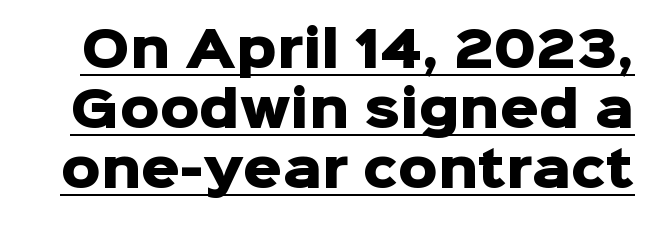
{"serif": "no", "italic": "no", "bold": "yes", "weight": "heavy", "width": "normal", "stroke_contrast": "low", "x_height": "medium", "monospaced": "no", "underline": "yes", "line_spacing_ratio": 1.22, "letter_spacing": "normal", "letter_spacing_em": 0.0, "glyph_px": 49}
